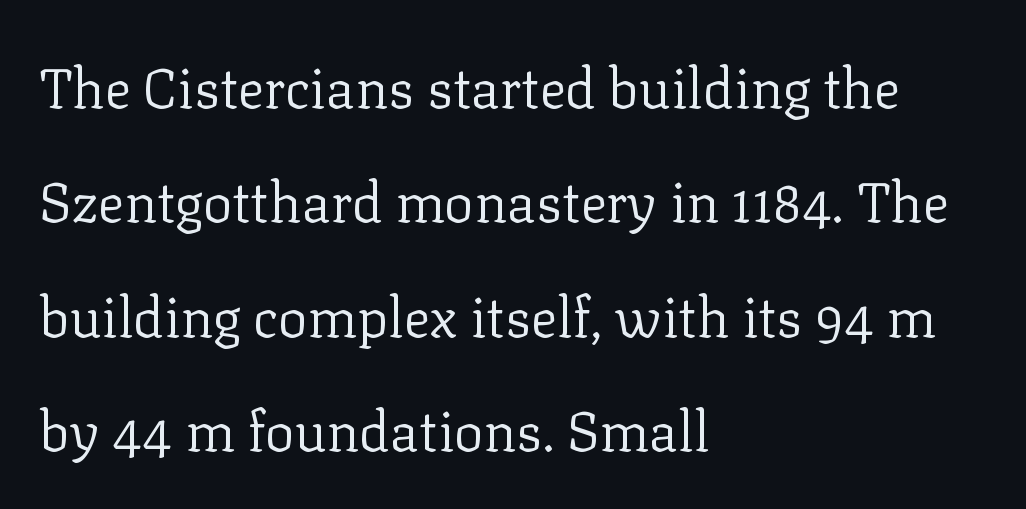
Q: Is the text bold? A: No.
Q: Is the text italic (slanted)? A: No, it is upright.
Q: Is the typeface a serif or a sans-serif typeface? A: Serif.
Q: Is the text underlined? A: No.
Q: How is the paragraph aligned? A: Left-aligned.
Q: Is the spacing between letters normal or unusually wide? A: Normal.
Q: Is the spacing between lines tight, normal or loose? A: Loose.
Q: Width (condensed, normal, or wide)? A: Normal.
Q: Stroke contrast? A: Low.
Q: x-height? A: Medium.
Q: Monospaced? A: No.
